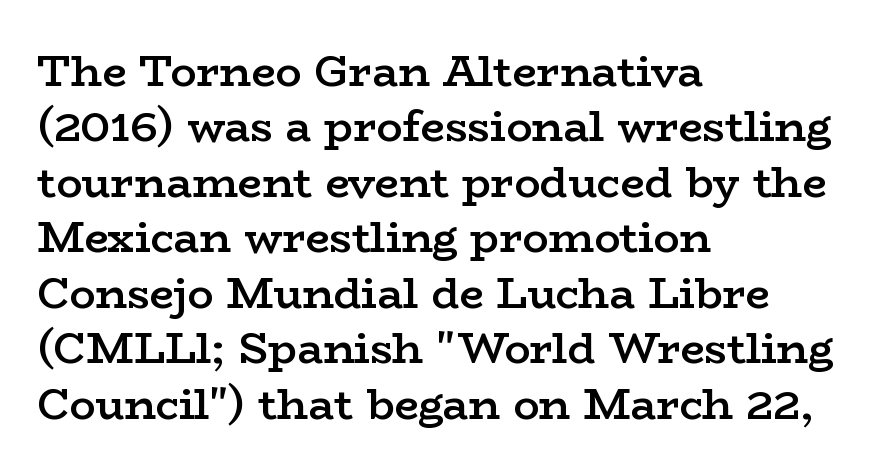
The rendering anchors every line to the left-hand side. The type sits square on the baseline with zero lean. The leading is moderate, giving the passage an even texture. The letters advance in unequal steps, a hallmark of proportional type.
